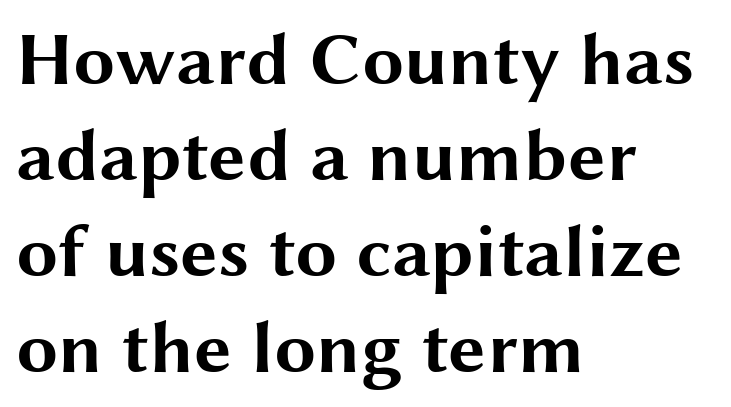
{"serif": "no", "italic": "no", "bold": "yes", "weight": "bold", "width": "wide", "stroke_contrast": "medium", "x_height": "medium", "monospaced": "no", "underline": "no", "align": "left", "line_spacing": "normal", "line_spacing_ratio": 1.28, "letter_spacing": "normal", "letter_spacing_em": 0.0, "glyph_px": 75}
